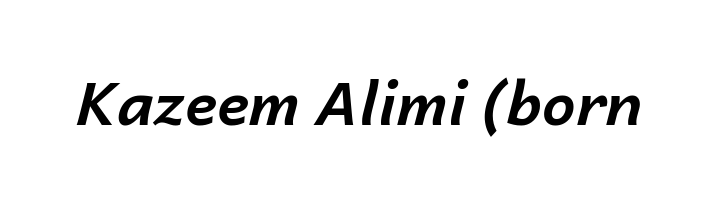
The font is running at its bold setting. The tracking reads as untouched default to a designer's eye. Descenders are the only things crossing below the line. Do the characters align in a grid? No, the font is proportional. Posture: slanted.
